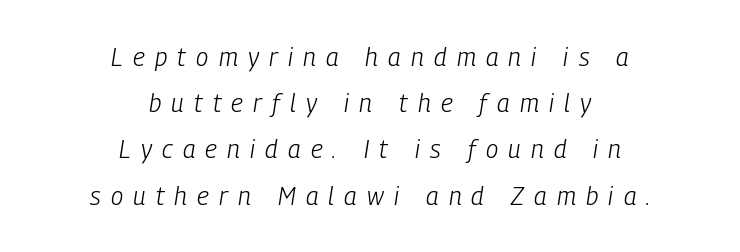
The image shows 25 px text type, italic (leaning right); set centered, line spacing 1.85x, unusually wide letter spacing (+0.41 em), not underlined.
